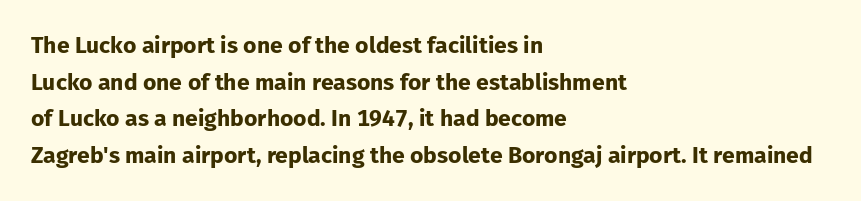
{"italic": "no", "bold": "yes", "underline": "no", "align": "left", "line_spacing": "normal", "line_spacing_ratio": 1.59, "letter_spacing": "normal", "letter_spacing_em": 0.0, "glyph_px": 23}
